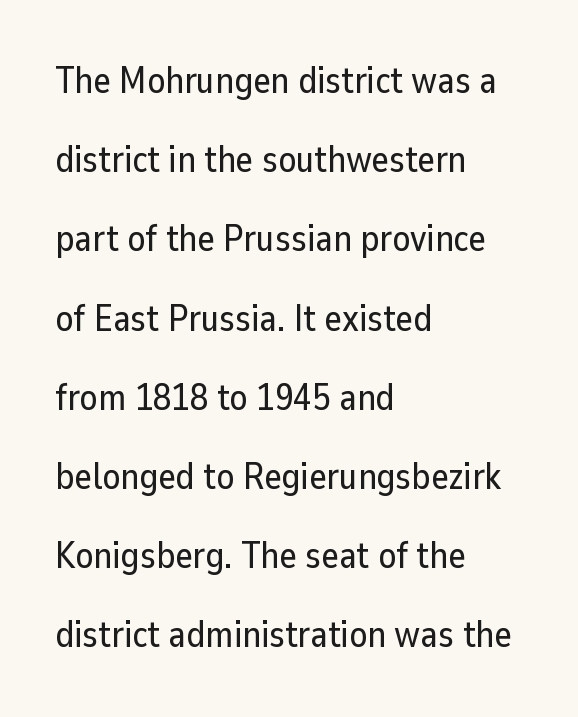
{"serif": "no", "italic": "no", "width": "normal", "stroke_contrast": "low", "x_height": "medium", "monospaced": "no", "underline": "no", "align": "left", "line_spacing": "loose", "line_spacing_ratio": 2.14, "letter_spacing": "normal", "letter_spacing_em": 0.0, "glyph_px": 37}
